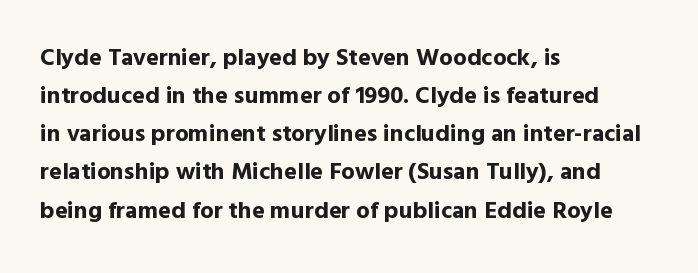
The image shows 24 px bold type, upright; set left-aligned, normal line spacing (1.59x), normal letter spacing, not underlined.
